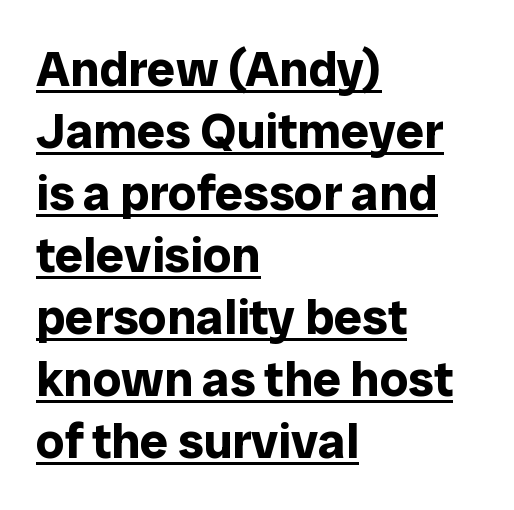
The image shows 50 px bold sans-serif type, upright; set left-aligned, line spacing 1.24x, normal letter spacing, underlined; low stroke contrast and a medium x-height.
